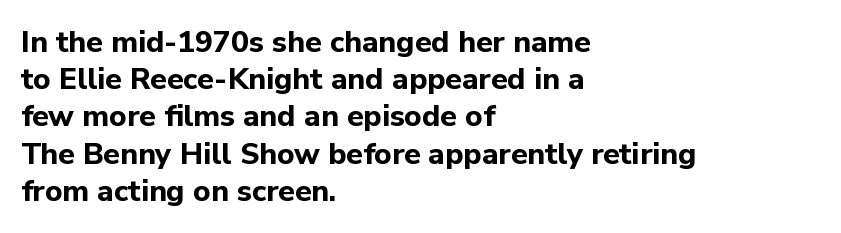
Q: Is the text bold? A: Yes.
Q: Is the text italic (slanted)? A: No, it is upright.
Q: Is the typeface a serif or a sans-serif typeface? A: Sans-serif.
Q: Is the text underlined? A: No.
Q: How is the paragraph aligned? A: Left-aligned.
Q: Is the spacing between letters normal or unusually wide? A: Normal.
Q: Width (condensed, normal, or wide)? A: Normal.
Q: Stroke contrast? A: Low.
Q: x-height? A: Medium.
Q: Monospaced? A: No.
